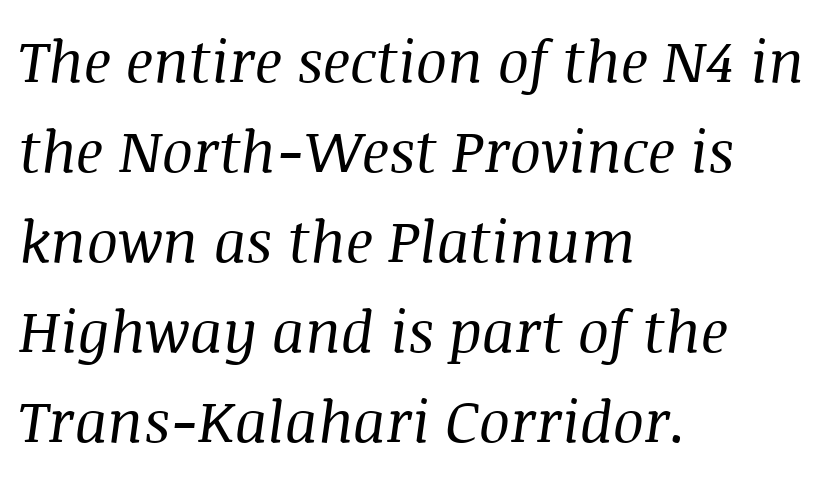
The specimen reads as italic at a glance. Think of a printed novel: that variable character pitch is what you see here. Alignment: flush left. Stroke mass is kept to a normal reading level or below. Plain, unruled lines of type.
